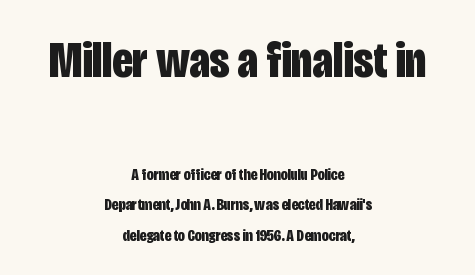
{"serif": "no", "italic": "no", "bold": "yes", "weight": "bold", "width": "condensed", "stroke_contrast": "low", "x_height": "large", "monospaced": "no", "underline": "no", "align": "center", "line_spacing_ratio": 1.81, "letter_spacing": "normal", "letter_spacing_em": 0.0, "larger_block": "first", "size_ratio": 3.06, "glyph_px": 52}
